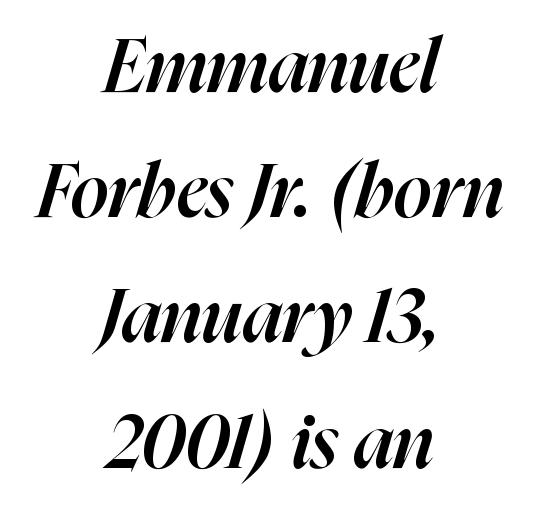
Q: Is the text bold? A: Semi-bold.
Q: Is the text italic (slanted)? A: Yes, it leans right by about 16 degrees.
Q: Is the text underlined? A: No.
Q: How is the paragraph aligned? A: Centered.
Q: Is the spacing between letters normal or unusually wide? A: Normal.
Q: Is the spacing between lines tight, normal or loose? A: Normal.
Q: Width (condensed, normal, or wide)? A: Normal.
Q: Stroke contrast? A: High.
Q: x-height? A: Medium.
Q: Monospaced? A: No.
